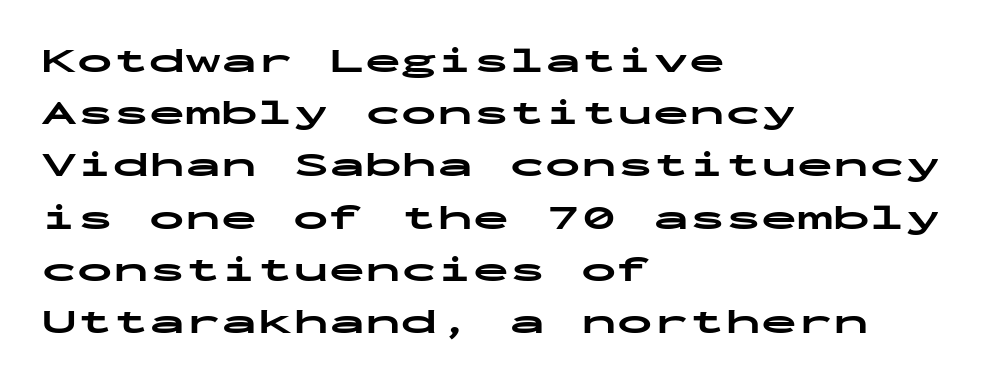
{"serif": "no", "italic": "no", "bold": "yes", "weight": "bold", "width": "wide", "stroke_contrast": "low", "x_height": "medium", "monospaced": "yes", "underline": "no", "align": "left", "line_spacing": "normal", "line_spacing_ratio": 1.45, "letter_spacing": "normal", "letter_spacing_em": 0.0, "glyph_px": 36}
